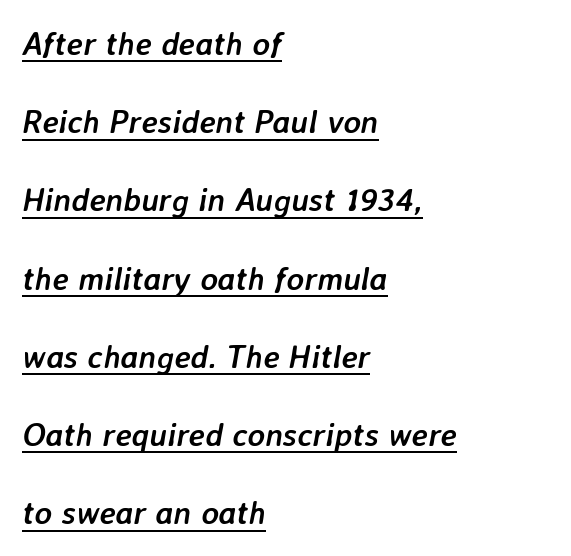
{"italic": "yes", "lean": "right", "slant_degrees": 7, "bold": "yes", "weight": "semibold", "width": "normal", "stroke_contrast": "low", "x_height": "medium", "monospaced": "no", "underline": "yes", "align": "left", "line_spacing": "loose", "line_spacing_ratio": 2.37, "letter_spacing": "normal", "letter_spacing_em": 0.0, "glyph_px": 33}
